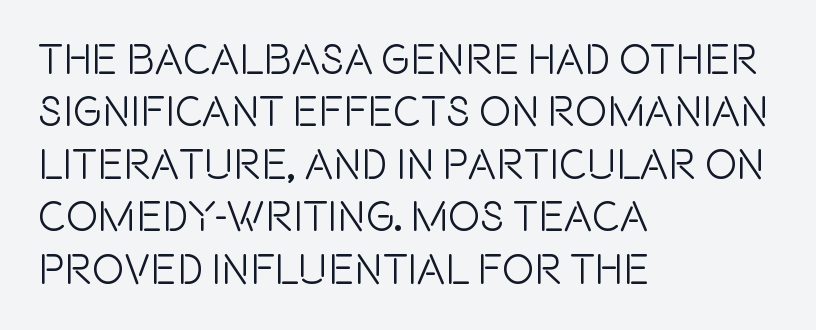
{"serif": "no", "italic": "no", "width": "condensed", "x_height": "large", "monospaced": "no", "underline": "no", "align": "left", "line_spacing_ratio": 1.22, "letter_spacing": "normal", "letter_spacing_em": 0.0, "glyph_px": 43}
